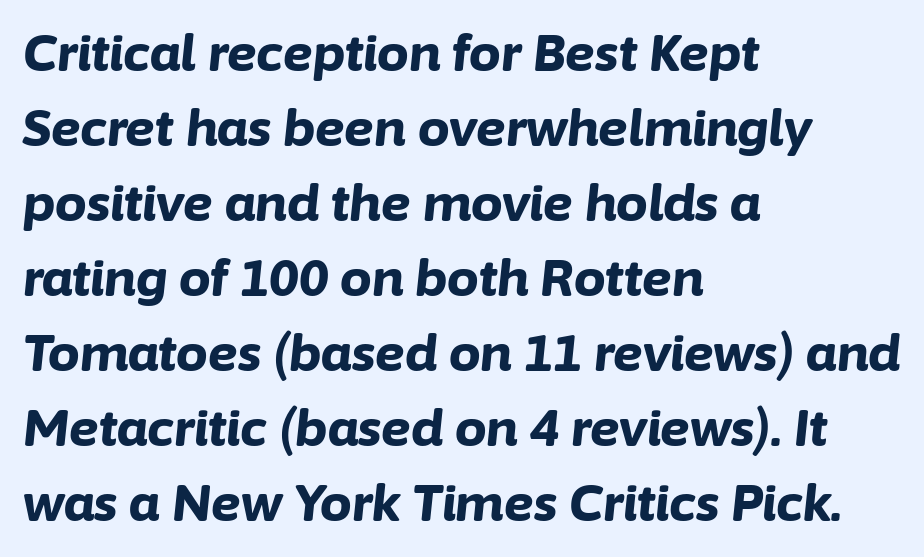
Q: Is the text bold? A: Yes.
Q: Is the text italic (slanted)? A: Yes, it leans right by about 6 degrees.
Q: Is the text underlined? A: No.
Q: How is the paragraph aligned? A: Left-aligned.
Q: Is the spacing between letters normal or unusually wide? A: Normal.
Q: Is the spacing between lines tight, normal or loose? A: Normal.
Q: Width (condensed, normal, or wide)? A: Normal.
Q: Stroke contrast? A: Low.
Q: x-height? A: Medium.
Q: Monospaced? A: No.
